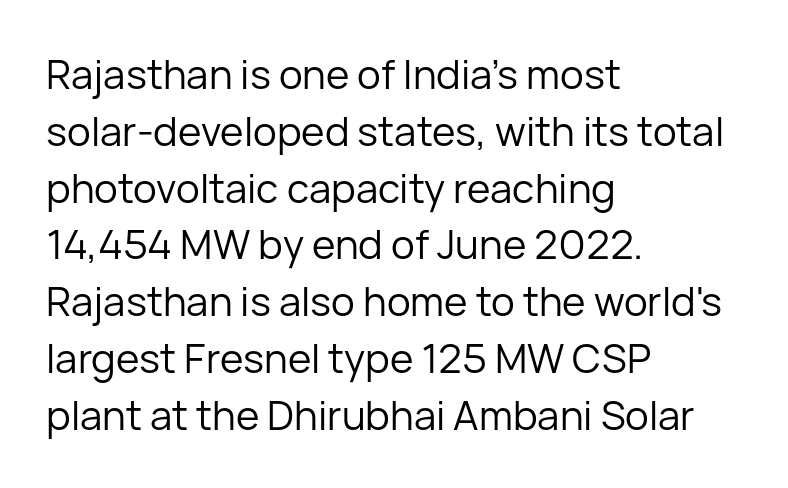
The image shows 40 px regular-weight sans-serif type, upright; set left-aligned, normal line spacing (1.42x), normal letter spacing, not underlined; low stroke contrast and a medium x-height.
